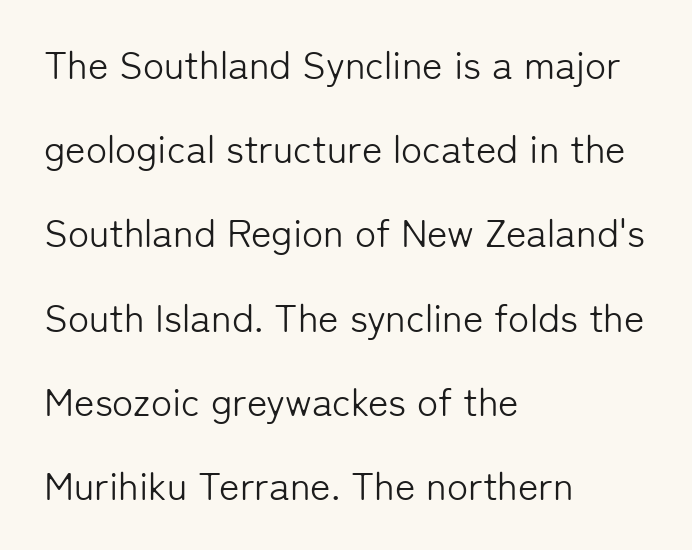
The weight would be labelled regular, book, light, or lighter still. Think of a printed novel: that variable character pitch is what you see here. Does extra space separate the letters? No, they use regular spacing. A classic flush-left, rag-right setting is used for this passage.
